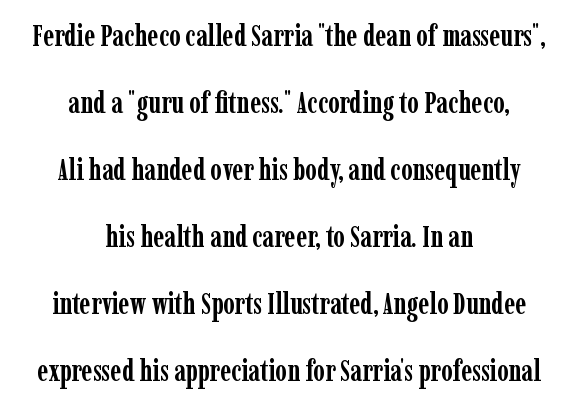
{"serif": "yes", "italic": "no", "bold": "yes", "weight": "semibold", "width": "condensed", "stroke_contrast": "low", "x_height": "medium", "monospaced": "no", "underline": "no", "align": "center", "line_spacing": "loose", "line_spacing_ratio": 2.31, "letter_spacing": "normal", "letter_spacing_em": 0.0, "glyph_px": 29}
